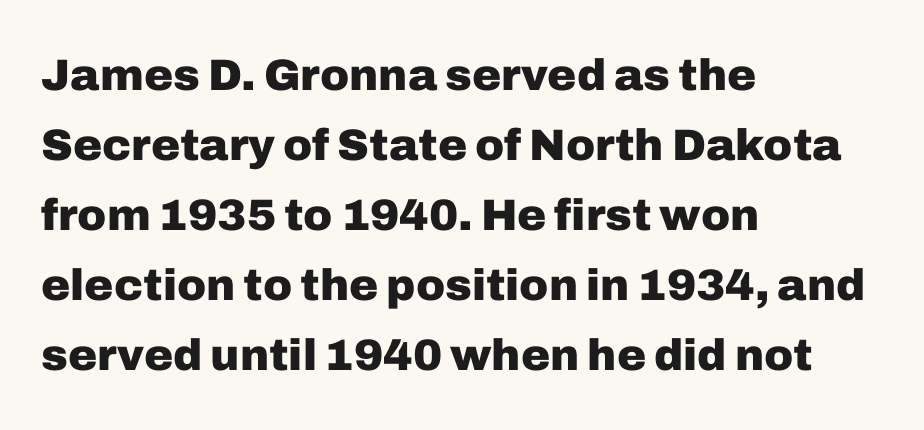
{"serif": "no", "italic": "no", "bold": "yes", "weight": "heavy", "width": "normal", "stroke_contrast": "low", "x_height": "medium", "monospaced": "no", "underline": "no", "align": "left", "line_spacing": "normal", "line_spacing_ratio": 1.59, "letter_spacing": "normal", "letter_spacing_em": 0.0, "glyph_px": 44}
